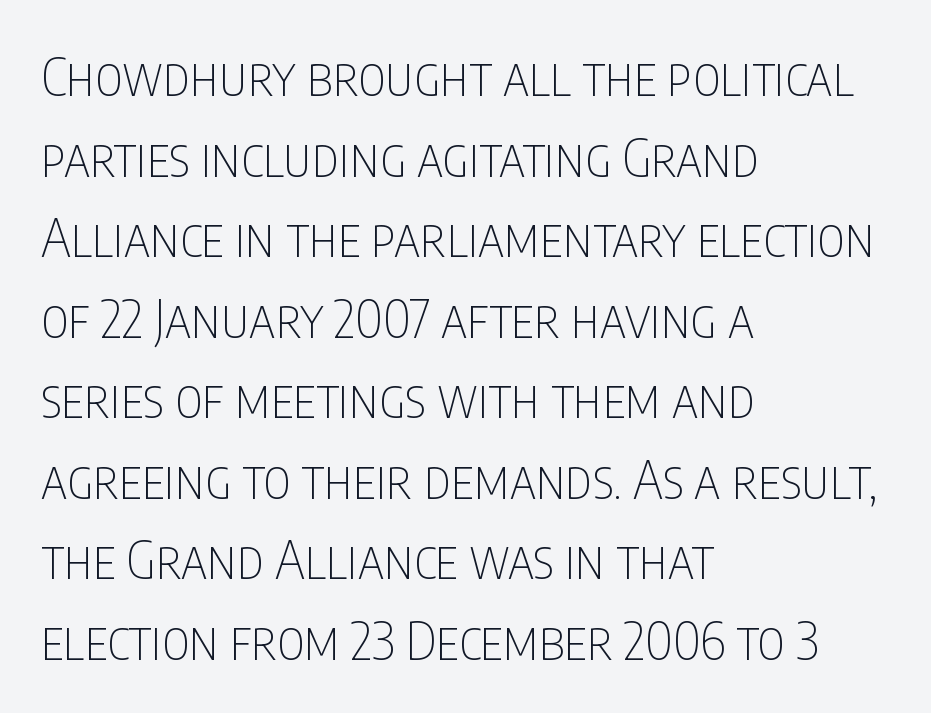
{"serif": "no", "italic": "no", "bold": "no", "weight": "thin", "width": "condensed", "stroke_contrast": "low", "x_height": "large", "monospaced": "no", "underline": "no", "align": "left", "line_spacing": "normal", "line_spacing_ratio": 1.52, "letter_spacing": "normal", "letter_spacing_em": 0.0, "glyph_px": 53}
